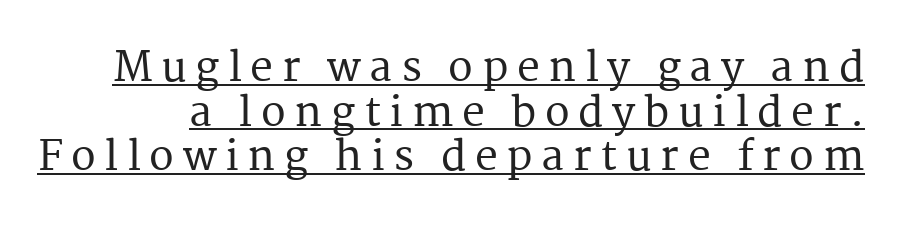
The image shows 41 px serif type, upright; set tight line spacing (1.09x), unusually wide letter spacing (+0.21 em), underlined; medium stroke contrast and a medium x-height.
